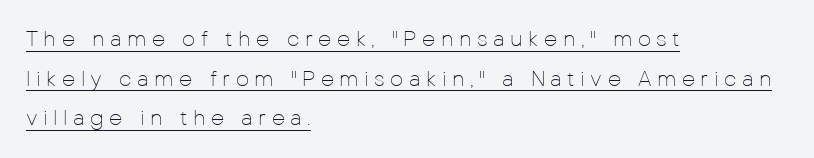
Q: Is the text bold? A: No.
Q: Is the text italic (slanted)? A: No, it is upright.
Q: Is the text underlined? A: Yes.
Q: How is the paragraph aligned? A: Left-aligned.
Q: Is the spacing between letters normal or unusually wide? A: Unusually wide.
